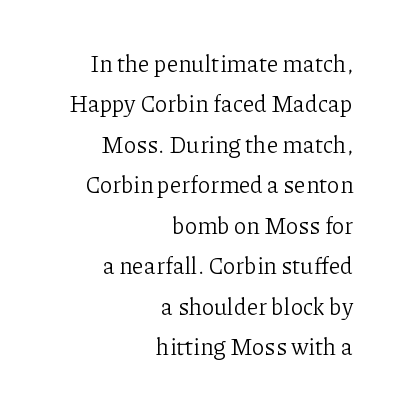
Q: Is the text bold? A: No.
Q: Is the text italic (slanted)? A: No, it is upright.
Q: Is the text underlined? A: No.
Q: How is the paragraph aligned? A: Right-aligned.
Q: Is the spacing between letters normal or unusually wide? A: Normal.
